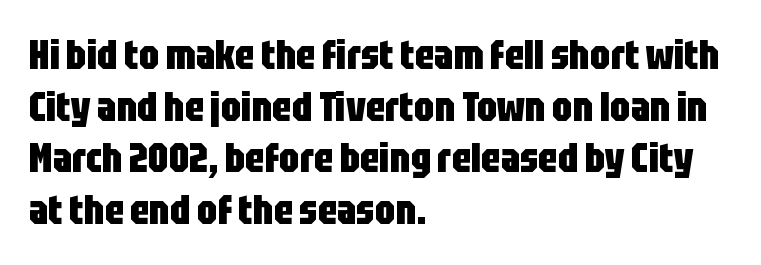
The image shows 40 px heavy, condensed sans-serif type, upright; set left-aligned, normal line spacing (1.29x), normal letter spacing, not underlined; low stroke contrast and a large x-height.
